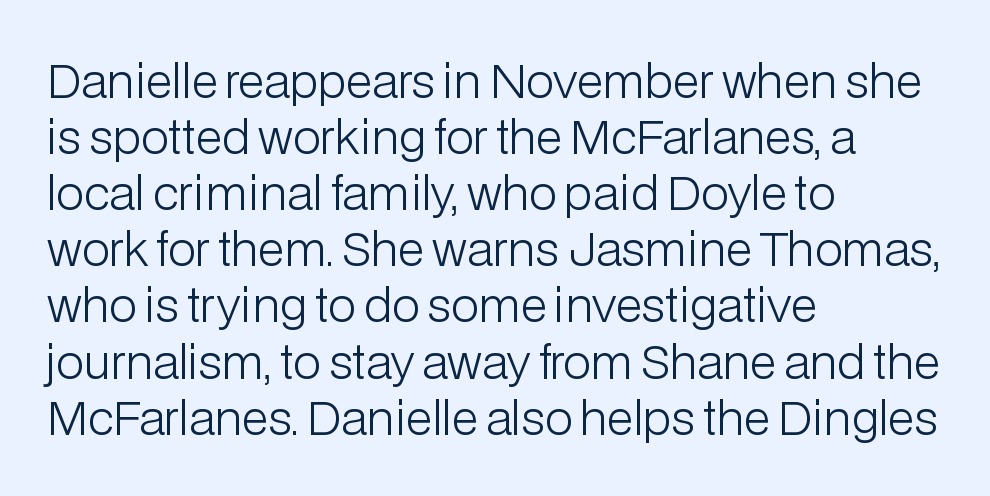
Q: Is the text bold? A: No.
Q: Is the text italic (slanted)? A: No, it is upright.
Q: Is the typeface a serif or a sans-serif typeface? A: Sans-serif.
Q: Is the text underlined? A: No.
Q: How is the paragraph aligned? A: Left-aligned.
Q: Is the spacing between letters normal or unusually wide? A: Normal.
Q: Width (condensed, normal, or wide)? A: Normal.
Q: Stroke contrast? A: Low.
Q: x-height? A: Medium.
Q: Monospaced? A: No.
